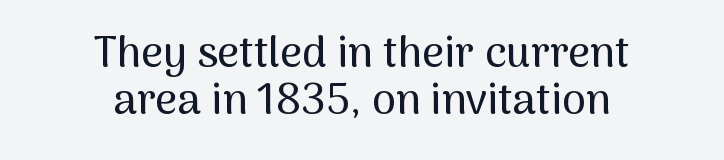
{"serif": "no", "italic": "no", "width": "normal", "stroke_contrast": "medium", "x_height": "medium", "monospaced": "no", "underline": "no", "align": "center", "line_spacing": "tight", "line_spacing_ratio": 1.1, "letter_spacing": "normal", "letter_spacing_em": 0.0, "glyph_px": 43}
